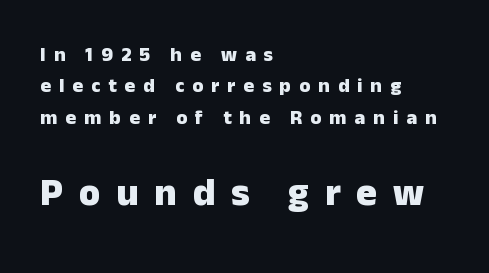
{"serif": "no", "italic": "no", "bold": "yes", "weight": "heavy", "width": "normal", "stroke_contrast": "low", "x_height": "medium", "monospaced": "no", "underline": "no", "align": "left", "line_spacing": "normal", "line_spacing_ratio": 1.57, "letter_spacing": "wide", "letter_spacing_em": 0.4, "larger_block": "second", "size_ratio": 1.95, "glyph_px": 39}
